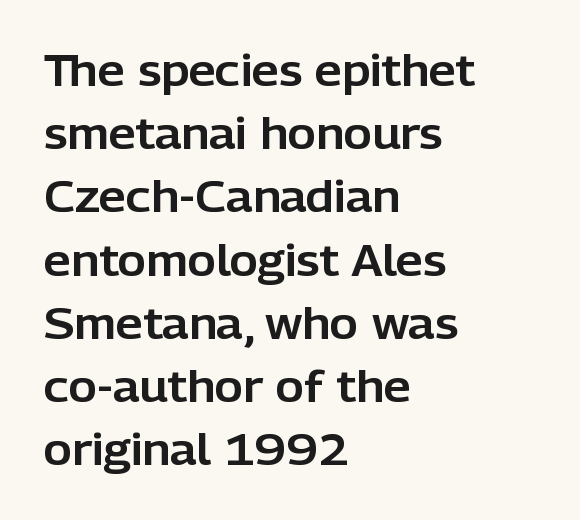
Q: Is the text italic (slanted)? A: No, it is upright.
Q: Is the typeface a serif or a sans-serif typeface? A: Sans-serif.
Q: Is the text underlined? A: No.
Q: How is the paragraph aligned? A: Left-aligned.
Q: Is the spacing between letters normal or unusually wide? A: Normal.
Q: Is the spacing between lines tight, normal or loose? A: Normal.
Q: Width (condensed, normal, or wide)? A: Normal.
Q: Stroke contrast? A: Low.
Q: x-height? A: Medium.
Q: Monospaced? A: No.
